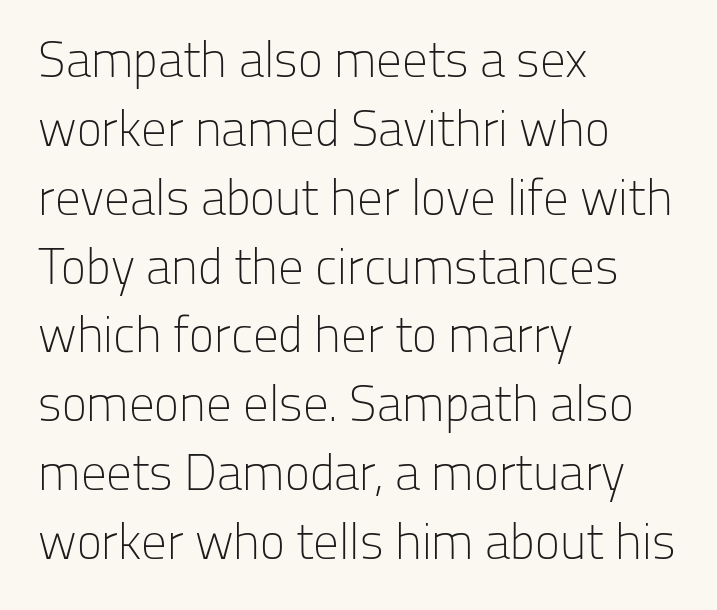
{"serif": "no", "italic": "no", "bold": "no", "weight": "light", "width": "normal", "stroke_contrast": "low", "x_height": "medium", "monospaced": "no", "underline": "no", "align": "left", "line_spacing": "normal", "line_spacing_ratio": 1.35, "letter_spacing": "normal", "letter_spacing_em": 0.0, "glyph_px": 51}
